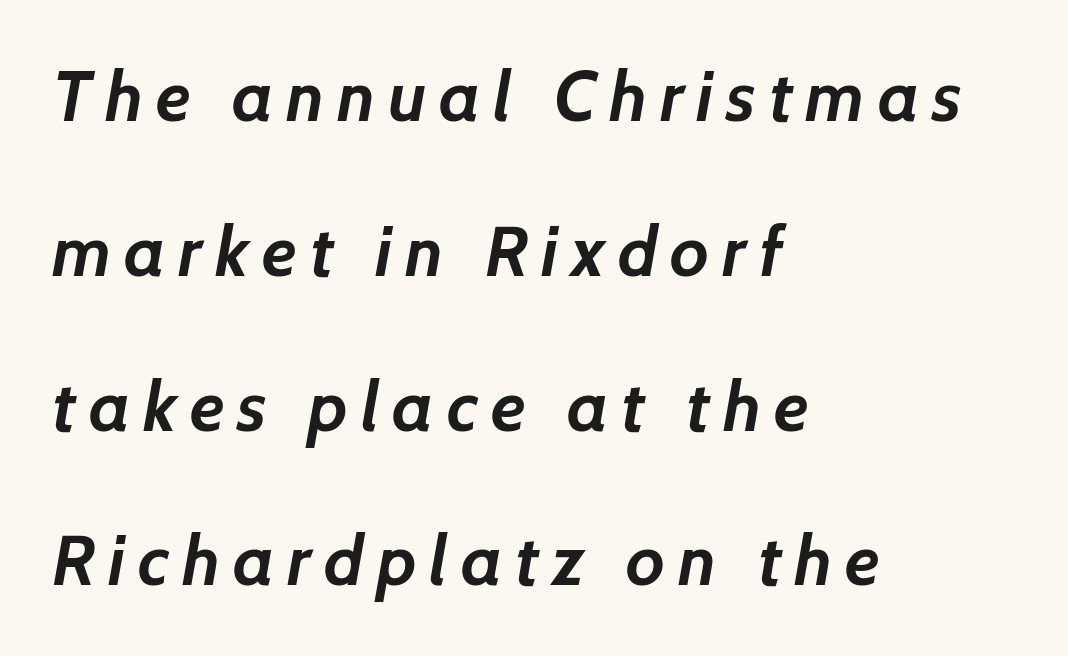
{"serif": "no", "bold": "yes", "weight": "semibold", "width": "normal", "stroke_contrast": "low", "x_height": "medium", "monospaced": "no", "underline": "no", "align": "left", "line_spacing": "loose", "line_spacing_ratio": 2.18, "glyph_px": 71}
